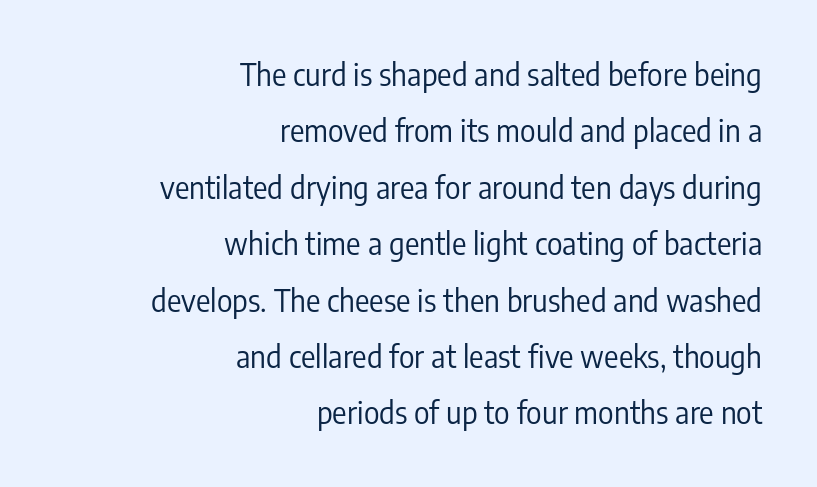
The image shows 30 px regular-weight, condensed sans-serif type, upright; set right-aligned, line spacing 1.88x, normal letter spacing, not underlined; low stroke contrast and a medium x-height.
